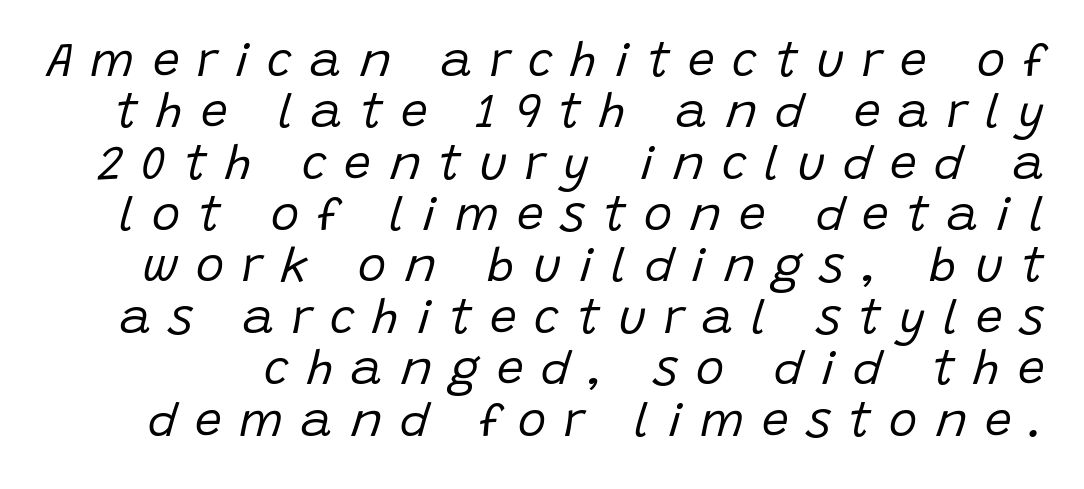
The image shows 48 px regular-weight type, italic (leaning right); set tight line spacing (1.07x), unusually wide letter spacing (+0.37 em), not underlined; low stroke contrast and a large x-height.
